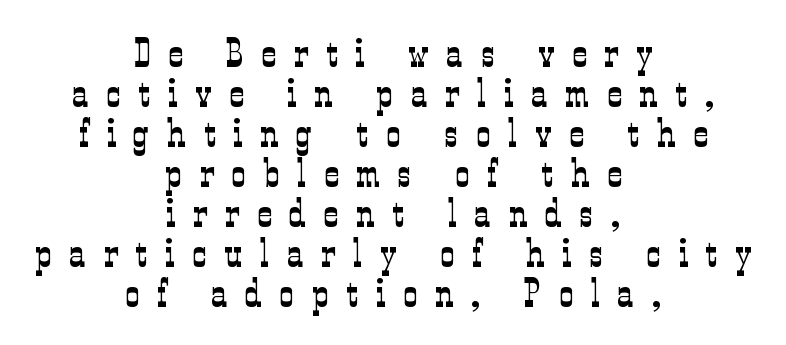
This sample trades vertical openness for compactness between lines. Stroke thickness stays within the range of a standard reading face or lighter. Old-style or modern, the face here clearly has serifs. The strip under each line holds only bare page.
